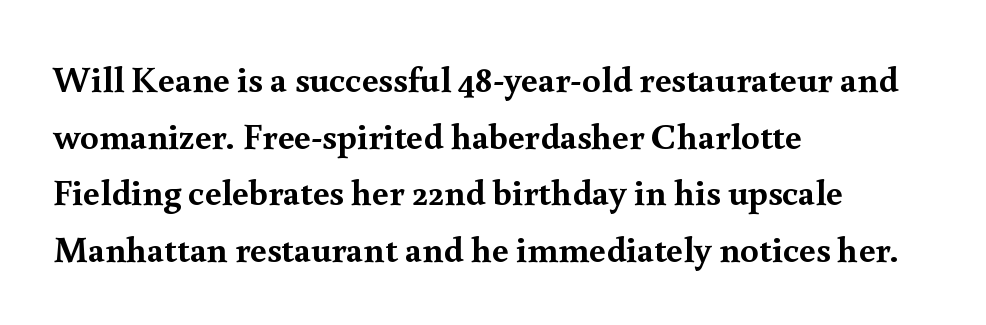
The image shows 37 px semibold serif type, upright; set left-aligned, normal line spacing (1.53x), normal letter spacing, not underlined; a small x-height.
